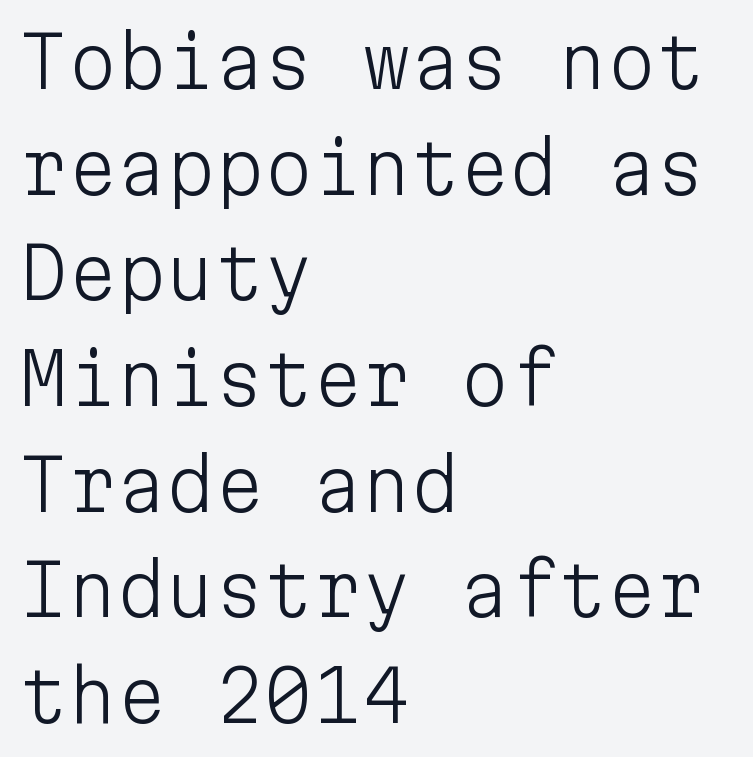
The image shows 70 px light sans-serif type, upright, monospaced; set left-aligned, normal line spacing (1.51x), normal letter spacing, not underlined; low stroke contrast and a medium x-height.
